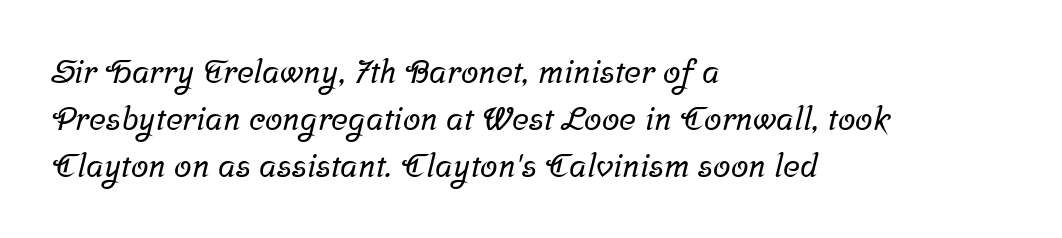
The image shows 32 px text type; set left-aligned, normal line spacing (1.47x), normal letter spacing, not underlined; low stroke contrast and a medium x-height.
